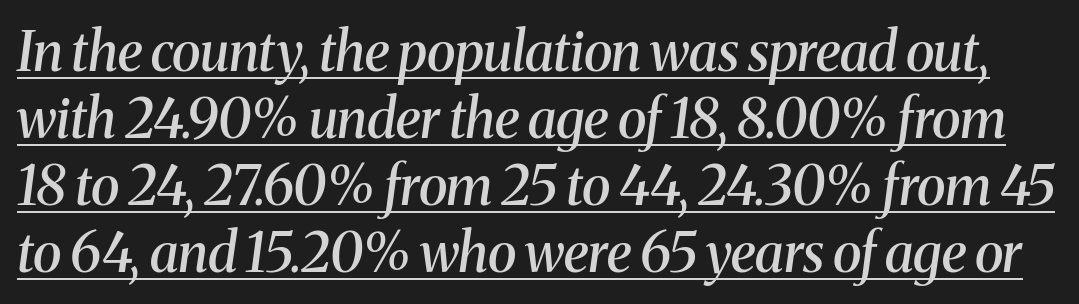
Q: Is the text bold? A: Semi-bold.
Q: Is the text italic (slanted)? A: Yes, it leans right by about 8 degrees.
Q: Is the typeface a serif or a sans-serif typeface? A: Serif.
Q: Is the text underlined? A: Yes.
Q: Is the spacing between letters normal or unusually wide? A: Normal.
Q: Width (condensed, normal, or wide)? A: Normal.
Q: Stroke contrast? A: Medium.
Q: x-height? A: Medium.
Q: Monospaced? A: No.
